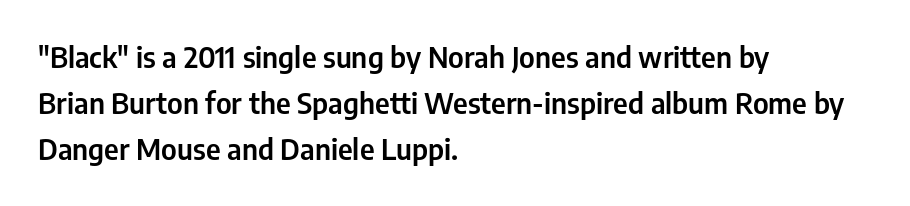
The image shows 29 px condensed sans-serif type, upright; set left-aligned, normal line spacing (1.59x), normal letter spacing, not underlined; low stroke contrast and a medium x-height.
